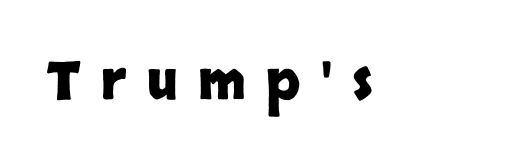
Q: Is the text bold? A: Yes.
Q: Is the text italic (slanted)? A: No, it is upright.
Q: Is the typeface a serif or a sans-serif typeface? A: Sans-serif.
Q: Is the text underlined? A: No.
Q: Is the spacing between letters normal or unusually wide? A: Unusually wide.
Q: Width (condensed, normal, or wide)? A: Normal.
Q: Stroke contrast? A: Low.
Q: x-height? A: Large.
Q: Monospaced? A: No.
